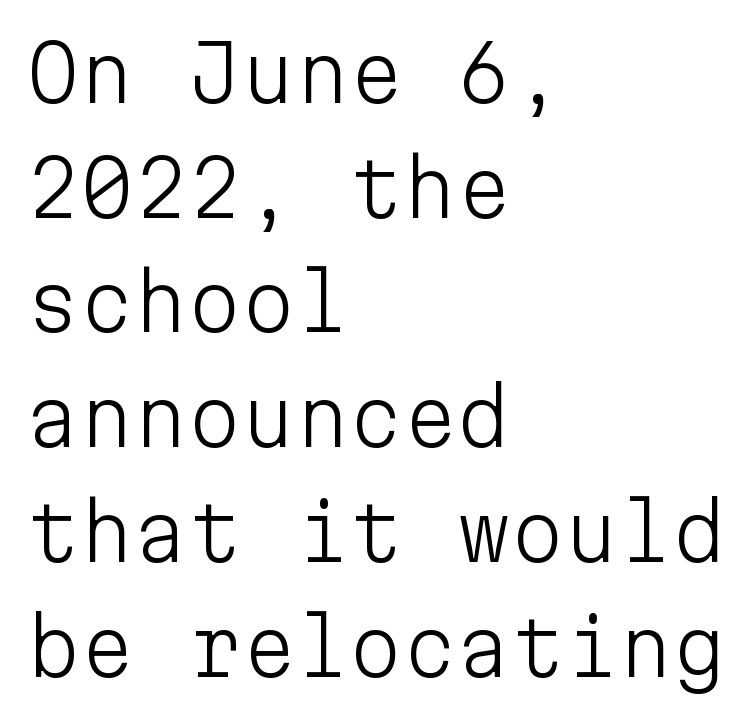
Fixed-width glyphs throughout — classic coding-font behaviour. Compared with a typical body face, this is equally light or lighter still. The letters sit at their default tracking, neither squeezed nor spread. The passage shown is not underscored anywhere. Which margin do the lines hug? The left one — the right edge is uneven.
